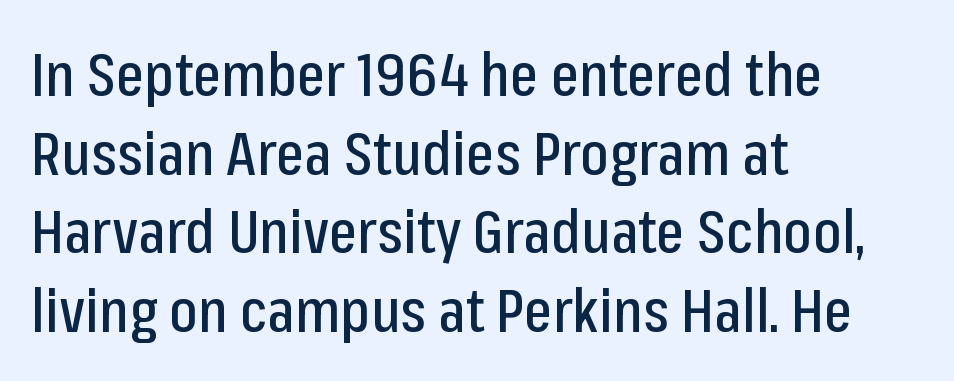
A typesetter would call this zero additional tracking. When letters stand straight like this, we call the style roman or upright. The paragraph has a hard left edge and a soft right edge. Regular leading.
